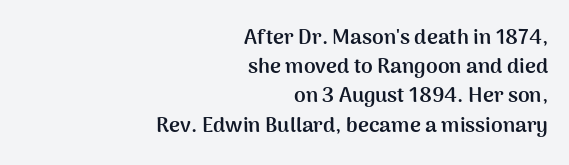
The image shows 21 px bold type, upright; set right-aligned, normal line spacing (1.39x), normal letter spacing, not underlined.
